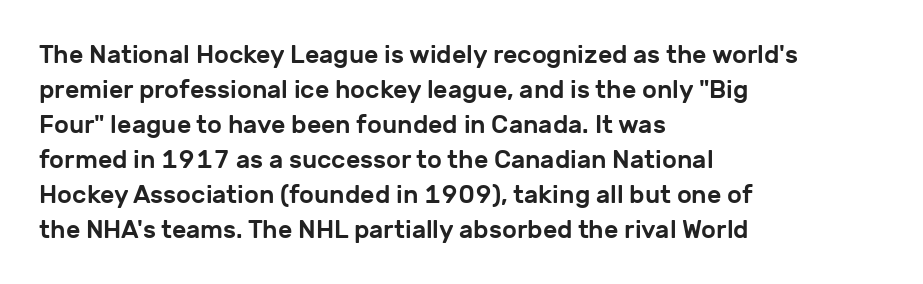
Q: Is the text italic (slanted)? A: No, it is upright.
Q: Is the text underlined? A: No.
Q: How is the paragraph aligned? A: Left-aligned.
Q: Is the spacing between letters normal or unusually wide? A: Normal.
Q: Is the spacing between lines tight, normal or loose? A: Normal.
